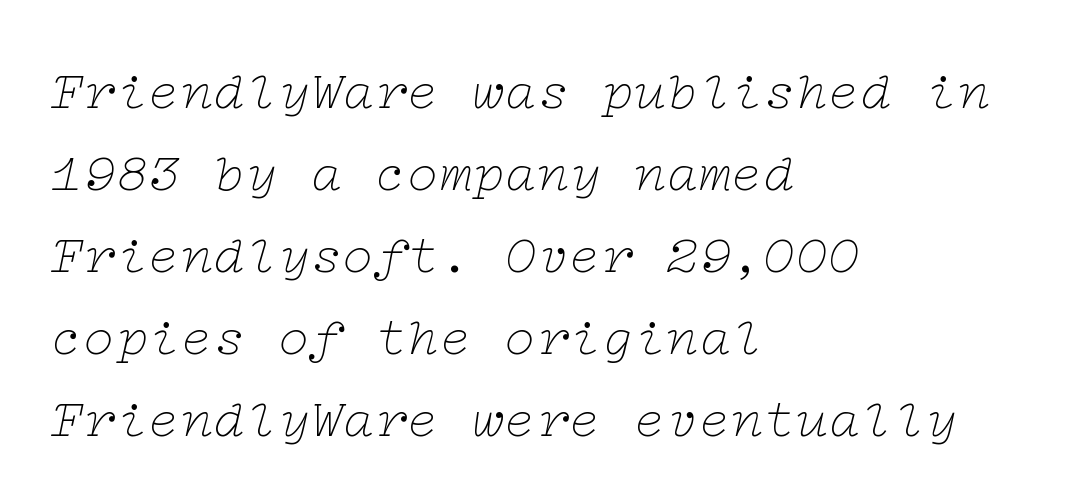
{"serif": "yes", "italic": "yes", "lean": "right", "slant_degrees": 12, "bold": "no", "weight": "thin", "width": "wide", "stroke_contrast": "low", "x_height": "medium", "underline": "no", "align": "left", "line_spacing": "normal", "line_spacing_ratio": 1.52, "letter_spacing": "normal", "letter_spacing_em": 0.0, "glyph_px": 54}
